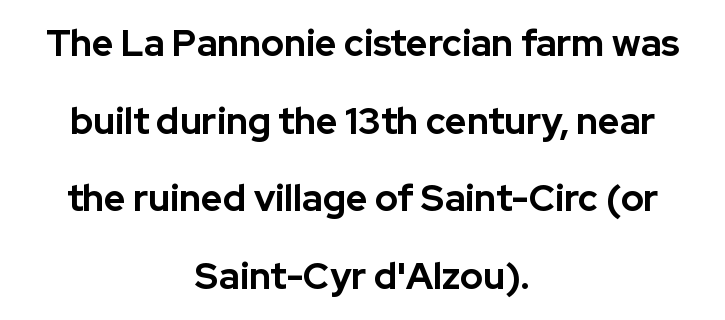
{"serif": "no", "italic": "no", "bold": "yes", "weight": "bold", "width": "normal", "stroke_contrast": "low", "x_height": "medium", "monospaced": "no", "underline": "no", "align": "center", "line_spacing": "loose", "line_spacing_ratio": 2.1, "letter_spacing": "normal", "letter_spacing_em": 0.0, "glyph_px": 37}
